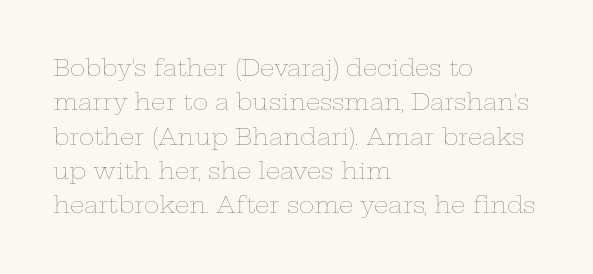
Q: Is the text bold? A: No.
Q: Is the text italic (slanted)? A: No, it is upright.
Q: Is the text underlined? A: No.
Q: How is the paragraph aligned? A: Left-aligned.
Q: Is the spacing between letters normal or unusually wide? A: Normal.
Q: Is the spacing between lines tight, normal or loose? A: Normal.
